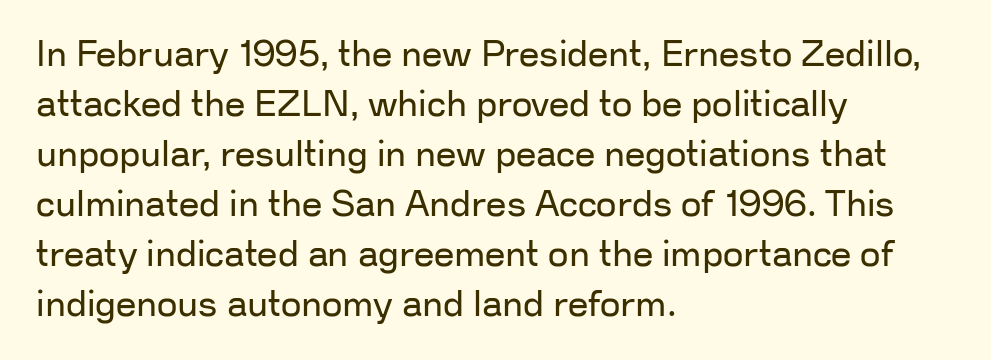
If you drew a line through each stem, it would be perfectly vertical. The passage shown is typeset with a sans-serif family. Leading: standard. Weight: not bold — regular or lighter. The passage is arranged the way most books set body copy — flush left. Bare-footed words on every line.
